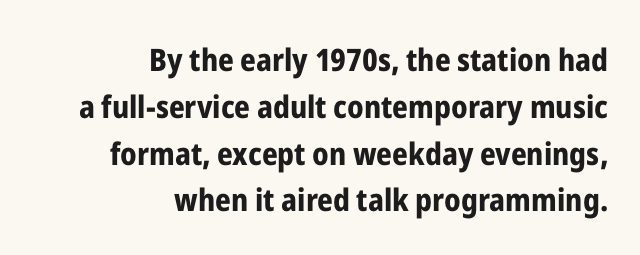
Q: Is the text bold? A: Yes.
Q: Is the text italic (slanted)? A: No, it is upright.
Q: Is the typeface a serif or a sans-serif typeface? A: Sans-serif.
Q: Is the text underlined? A: No.
Q: How is the paragraph aligned? A: Right-aligned.
Q: Is the spacing between letters normal or unusually wide? A: Normal.
Q: Is the spacing between lines tight, normal or loose? A: Normal.
Q: Width (condensed, normal, or wide)? A: Condensed.
Q: Stroke contrast? A: Low.
Q: x-height? A: Medium.
Q: Monospaced? A: No.
